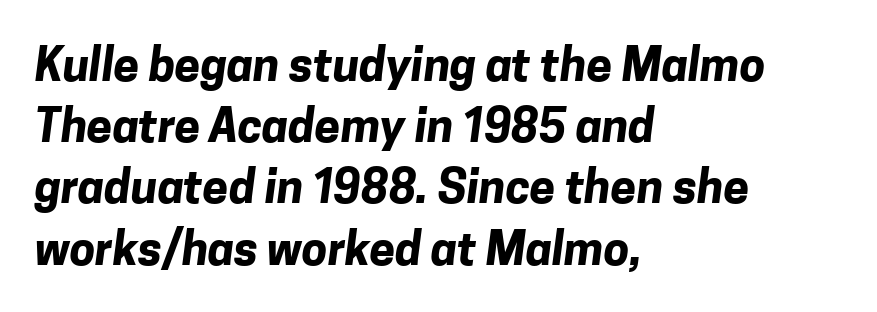
The image shows 46 px bold sans-serif type; set left-aligned, normal line spacing (1.33x), normal letter spacing, not underlined; low stroke contrast and a medium x-height.
